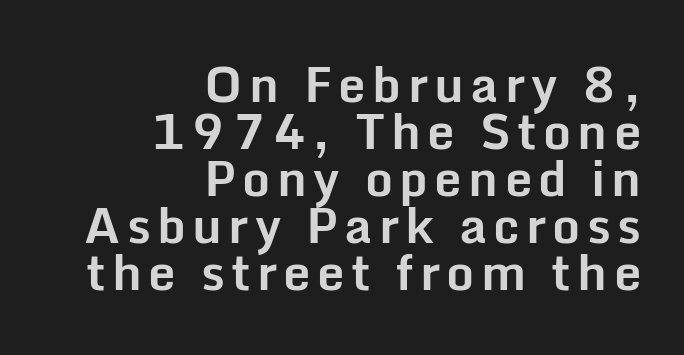
The image shows 49 px bold sans-serif type, upright; set right-aligned, tight line spacing (0.96x), not underlined; low stroke contrast and a medium x-height.
